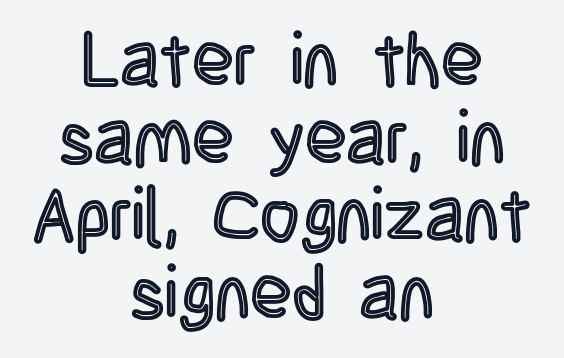
{"italic": "no", "width": "condensed", "x_height": "large", "monospaced": "no", "underline": "no", "align": "center", "line_spacing": "tight", "line_spacing_ratio": 1.02, "letter_spacing": "normal", "letter_spacing_em": 0.0, "glyph_px": 76}
